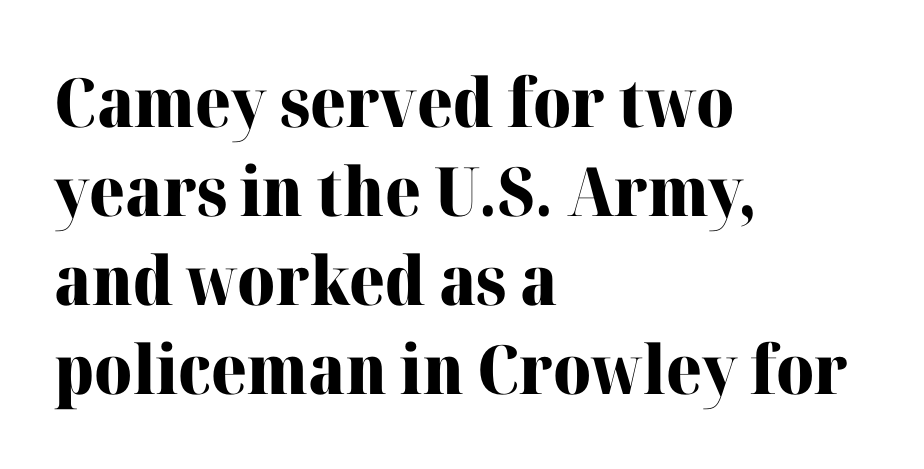
The image shows 68 px heavy serif type, upright; set left-aligned, normal line spacing (1.31x), normal letter spacing, not underlined; high stroke contrast and a medium x-height.
